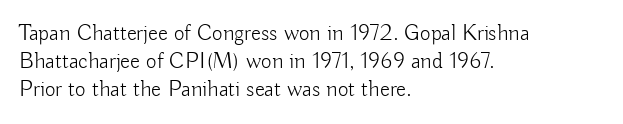
Italic: no, the glyphs are upright roman. Typeset ragged right — the left edge is the straight one. The gaps between neighbouring characters are ordinary and unremarkable. No letter is thick-stroked: the sample isn't bold. Lines of text with bare space underneath.
